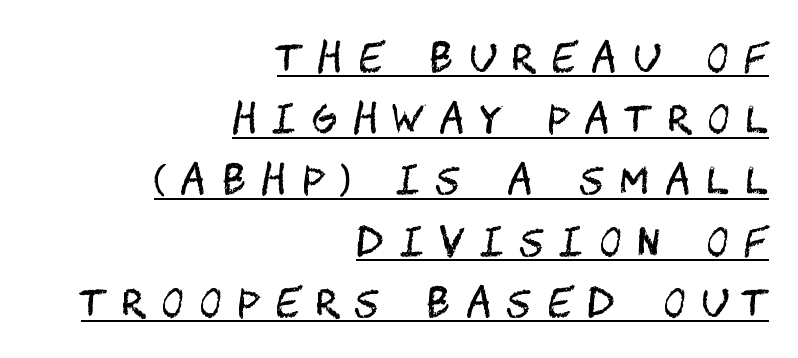
Q: Is the text bold? A: No.
Q: Is the text italic (slanted)? A: No, it is upright.
Q: Is the typeface a serif or a sans-serif typeface? A: Sans-serif.
Q: Is the text underlined? A: Yes.
Q: How is the paragraph aligned? A: Right-aligned.
Q: Is the spacing between letters normal or unusually wide? A: Unusually wide.
Q: Is the spacing between lines tight, normal or loose? A: Normal.
Q: Width (condensed, normal, or wide)? A: Condensed.
Q: Stroke contrast? A: Medium.
Q: x-height? A: Large.
